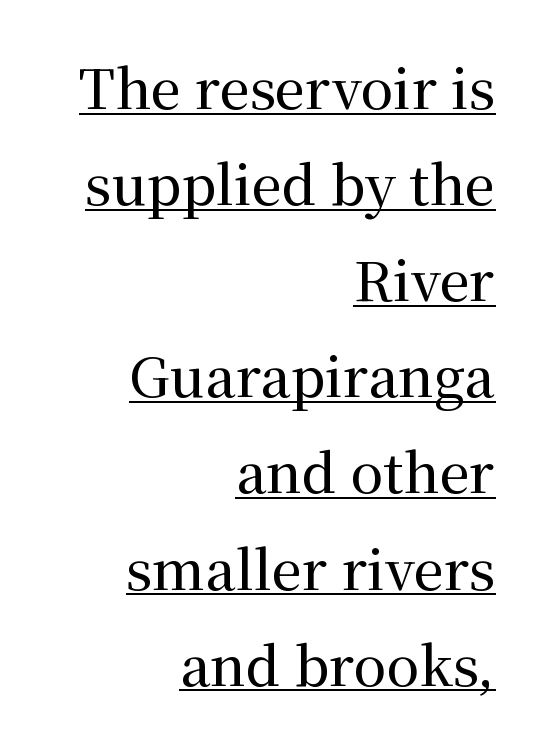
The image shows 54 px serif type, upright; set right-aligned, line spacing 1.78x, normal letter spacing, underlined; medium stroke contrast and a medium x-height.
